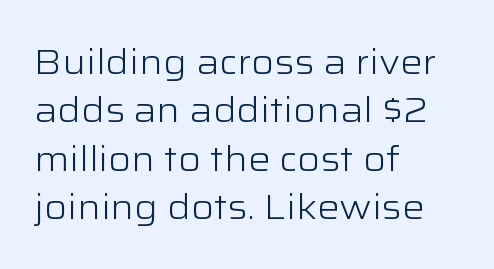
Q: Is the text bold? A: No.
Q: Is the text italic (slanted)? A: No, it is upright.
Q: Is the typeface a serif or a sans-serif typeface? A: Sans-serif.
Q: Is the text underlined? A: No.
Q: How is the paragraph aligned? A: Left-aligned.
Q: Is the spacing between letters normal or unusually wide? A: Normal.
Q: Is the spacing between lines tight, normal or loose? A: Normal.
Q: Width (condensed, normal, or wide)? A: Wide.
Q: Stroke contrast? A: Low.
Q: x-height? A: Medium.
Q: Monospaced? A: No.
